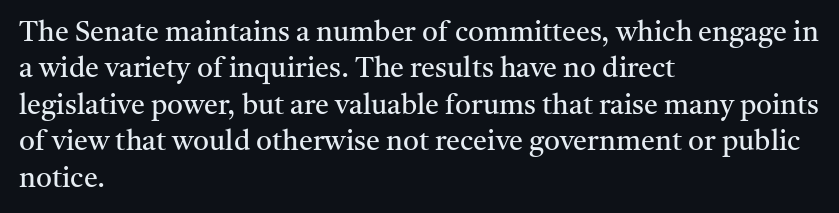
Q: Is the text bold? A: No.
Q: Is the text italic (slanted)? A: No, it is upright.
Q: Is the typeface a serif or a sans-serif typeface? A: Serif.
Q: Is the text underlined? A: No.
Q: How is the paragraph aligned? A: Left-aligned.
Q: Is the spacing between letters normal or unusually wide? A: Normal.
Q: Is the spacing between lines tight, normal or loose? A: Normal.
Q: Width (condensed, normal, or wide)? A: Normal.
Q: Stroke contrast? A: Medium.
Q: x-height? A: Medium.
Q: Monospaced? A: No.
